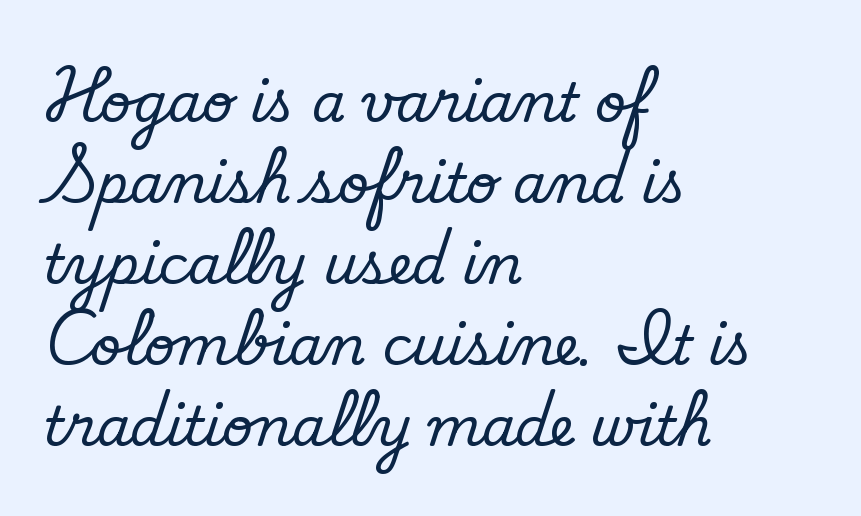
{"serif": "no", "bold": "no", "weight": "regular", "width": "normal", "stroke_contrast": "low", "x_height": "small", "monospaced": "no", "underline": "no", "align": "left", "line_spacing": "normal", "line_spacing_ratio": 1.5, "letter_spacing": "normal", "letter_spacing_em": 0.0, "glyph_px": 54}
